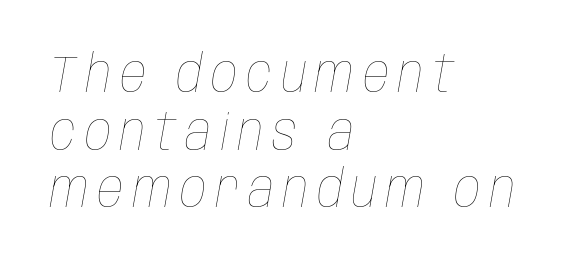
Q: Is the text bold? A: No.
Q: Is the text italic (slanted)? A: Yes, it leans right by about 10 degrees.
Q: Is the text underlined? A: No.
Q: How is the paragraph aligned? A: Left-aligned.
Q: Is the spacing between lines tight, normal or loose? A: Tight.
Q: Width (condensed, normal, or wide)? A: Condensed.
Q: Stroke contrast? A: Low.
Q: x-height? A: Large.
Q: Monospaced? A: No.
